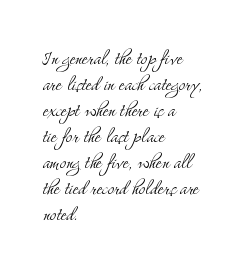
All the whitespace from short lines collects on the right. There is no visible air inserted between adjacent glyphs. The letterforms sit at book weight or below. This block would grow much taller if given ordinary leading; it's compressed now. Descender tails drop into unmarked territory.
